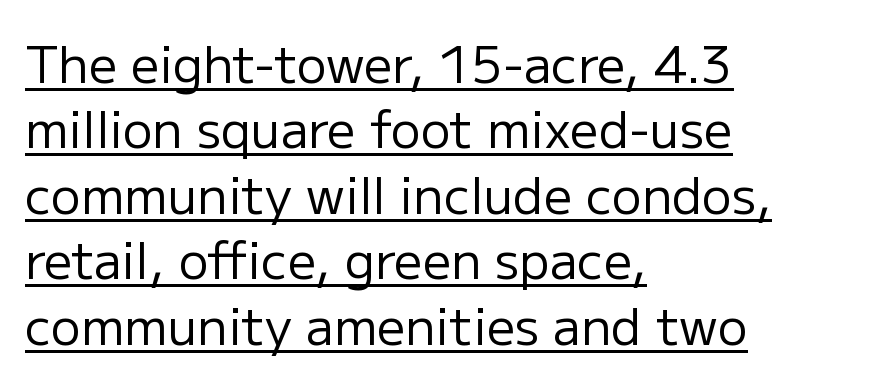
The image shows 50 px regular-weight sans-serif type, upright; set left-aligned, normal line spacing (1.31x), normal letter spacing, underlined; low stroke contrast and a medium x-height.
